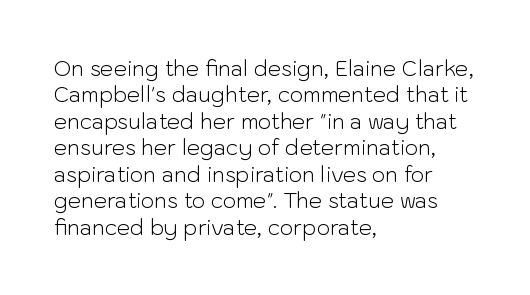
Q: Is the text bold? A: No.
Q: Is the text italic (slanted)? A: No, it is upright.
Q: Is the text underlined? A: No.
Q: How is the paragraph aligned? A: Left-aligned.
Q: Is the spacing between letters normal or unusually wide? A: Normal.
Q: Is the spacing between lines tight, normal or loose? A: Normal.
